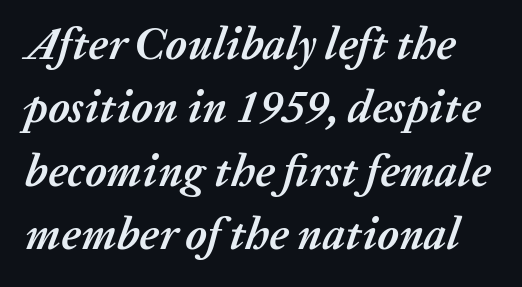
Honestly, there is no underline to notice here at all. The line texture is even and compact thanks to regular tracking. In terms of posture, this sample is oblique. The passage shown is emphatically bold.
